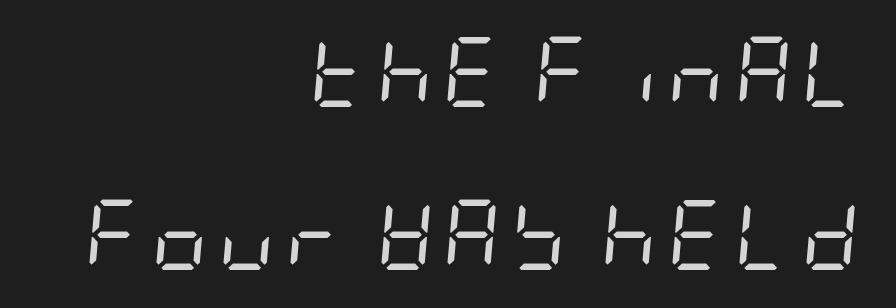
Short and long lines alike share a common ending point at right. This sample trades compactness for vertical openness between lines. The letterforms sit at book weight or below. The foot of each line stays bare and open. The font's italic variant was chosen for this text.
